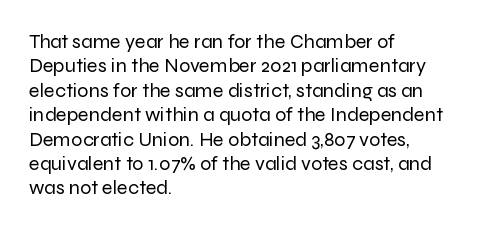
The image shows 20 px text type, upright; set left-aligned, line spacing 1.22x, normal letter spacing, not underlined.
